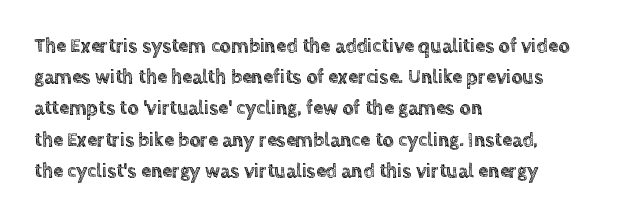
{"italic": "no", "underline": "no", "align": "left", "line_spacing": "normal", "line_spacing_ratio": 1.56, "letter_spacing": "normal", "letter_spacing_em": 0.0, "glyph_px": 20}
